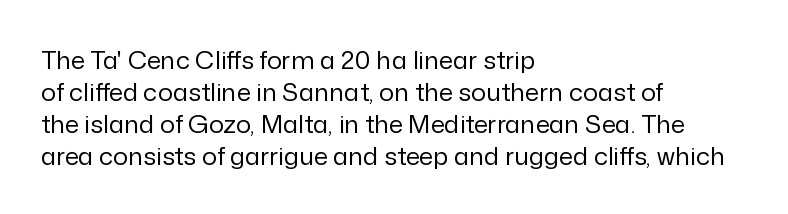
The image shows 25 px text type, upright; set left-aligned, normal line spacing (1.28x), normal letter spacing, not underlined.
